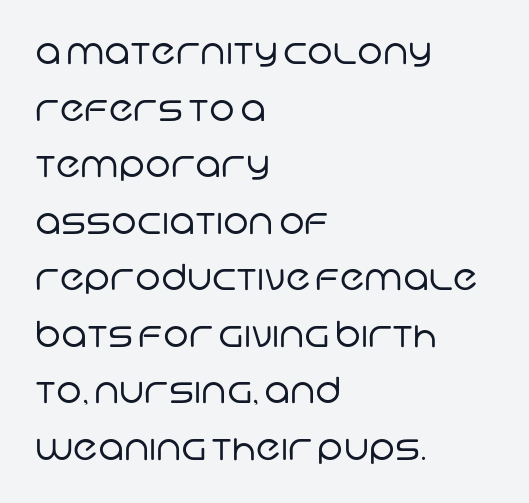
Q: Is the text bold? A: No.
Q: Is the typeface a serif or a sans-serif typeface? A: Sans-serif.
Q: Is the text underlined? A: No.
Q: How is the paragraph aligned? A: Left-aligned.
Q: Is the spacing between letters normal or unusually wide? A: Normal.
Q: Is the spacing between lines tight, normal or loose? A: Normal.
Q: Width (condensed, normal, or wide)? A: Normal.
Q: Stroke contrast? A: Low.
Q: x-height? A: Large.
Q: Monospaced? A: No.
